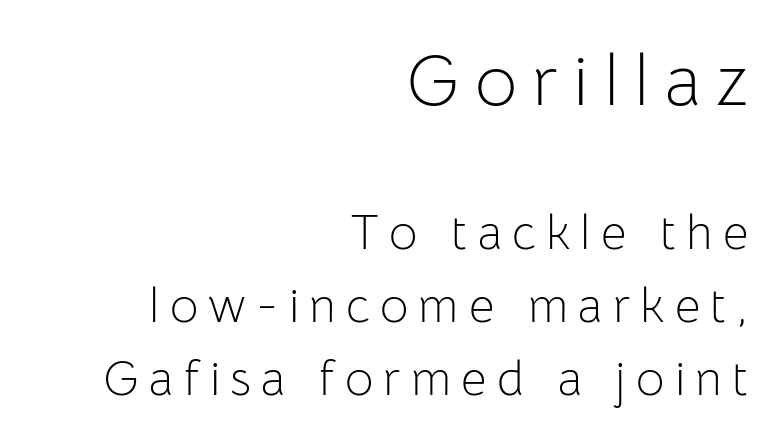
Look at the tracking — it's clearly loosened, letters drifting apart. A typesetter would label this face a sans. Is this a fixed-width face? No — the glyphs have proportional, varying widths. Larger block? The one above; the one below is distinctly smaller. Horizontal alignment here is rightward, an uncommon choice for prose.
